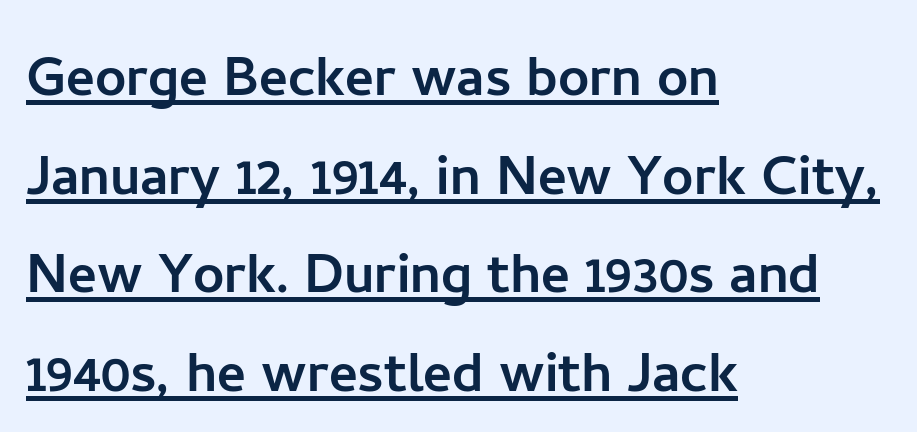
Q: Is the text italic (slanted)? A: No, it is upright.
Q: Is the typeface a serif or a sans-serif typeface? A: Sans-serif.
Q: Is the text underlined? A: Yes.
Q: How is the paragraph aligned? A: Left-aligned.
Q: Is the spacing between letters normal or unusually wide? A: Normal.
Q: Is the spacing between lines tight, normal or loose? A: Normal.
Q: Width (condensed, normal, or wide)? A: Normal.
Q: Stroke contrast? A: Low.
Q: x-height? A: Medium.
Q: Monospaced? A: No.
